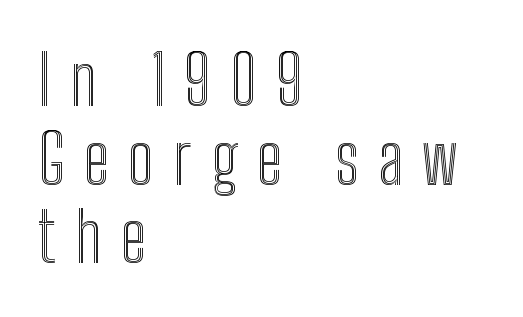
Spacing verdict: proportional, widths tailored to each character. These lines are set flush left with a ragged right edge. Each new line begins almost immediately beneath the previous one. The area under the type is left untouched. Upright lettering throughout.
